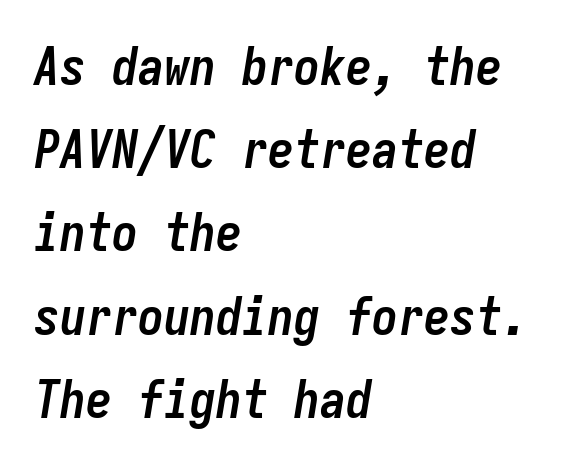
The image shows 52 px semibold, condensed type, italic (leaning right), monospaced; set left-aligned, normal line spacing (1.6x), normal letter spacing, not underlined; low stroke contrast and a medium x-height.
